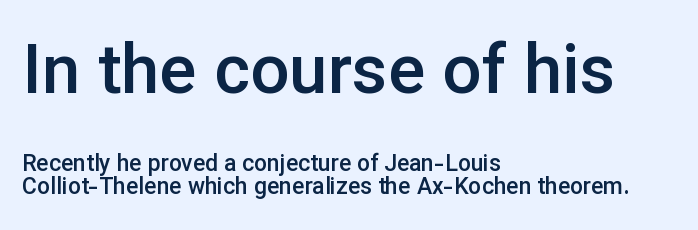
Visually the block forms a straight wall on the left and a jagged coastline on the right. The space between consecutive lines is stingy. A semibold gives these letters moderate extra thickness, short of bold. Letterform terminals end flat and unadorned throughout the passage. The letterforms sit shoulder to shoulder at normal distance.
